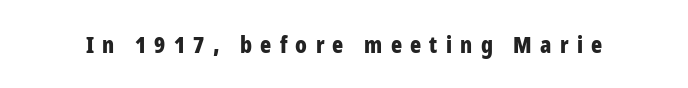
Q: Is the text bold? A: Yes.
Q: Is the text italic (slanted)? A: No, it is upright.
Q: Is the text underlined? A: No.
Q: Is the spacing between letters normal or unusually wide? A: Unusually wide.
